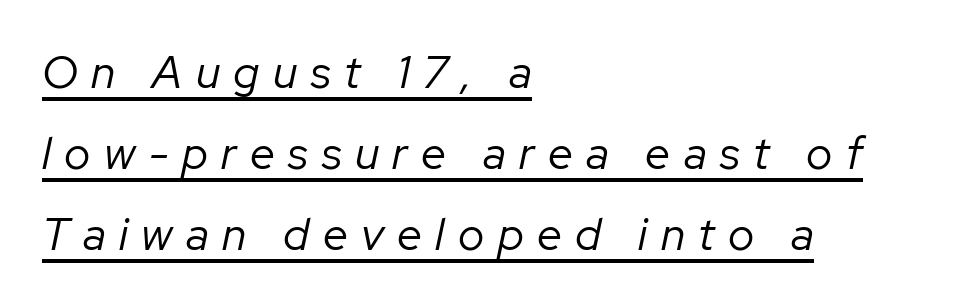
The image shows 45 px regular-weight type, italic (leaning right); set left-aligned, line spacing 1.8x, unusually wide letter spacing (+0.3 em), underlined; low stroke contrast and a medium x-height.
